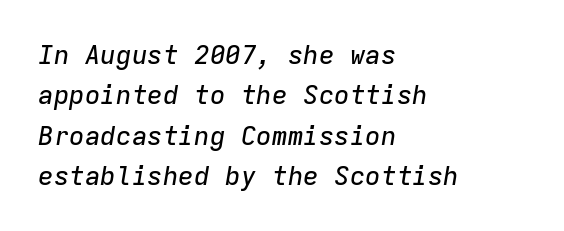
The image shows 26 px text type, italic (leaning right); set left-aligned, normal line spacing (1.55x), normal letter spacing, not underlined.
